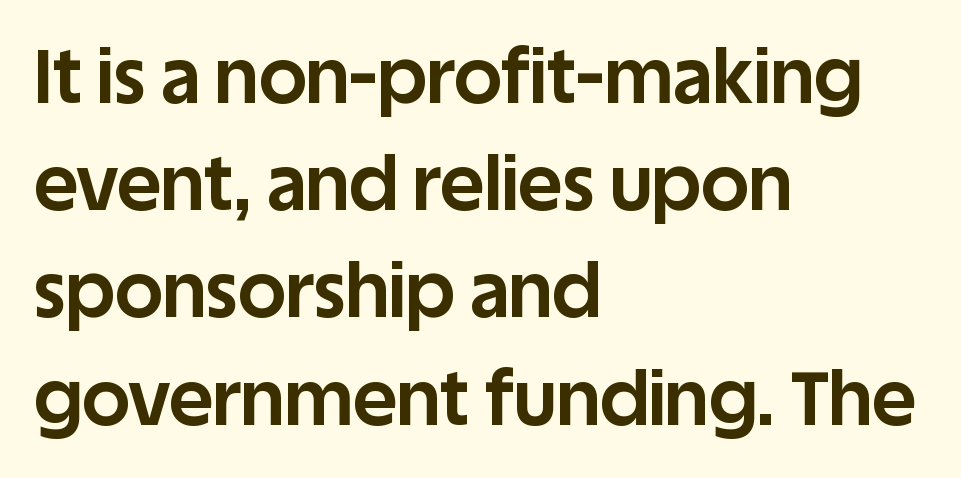
Q: Is the text bold? A: Yes.
Q: Is the text italic (slanted)? A: No, it is upright.
Q: Is the typeface a serif or a sans-serif typeface? A: Sans-serif.
Q: Is the text underlined? A: No.
Q: How is the paragraph aligned? A: Left-aligned.
Q: Is the spacing between letters normal or unusually wide? A: Normal.
Q: Is the spacing between lines tight, normal or loose? A: Normal.
Q: Width (condensed, normal, or wide)? A: Normal.
Q: Stroke contrast? A: Low.
Q: x-height? A: Large.
Q: Monospaced? A: No.
